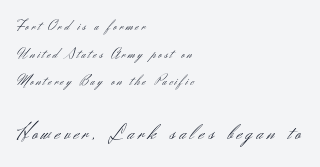
{"bold": "no", "underline": "no", "align": "left", "line_spacing": "loose", "line_spacing_ratio": 1.98, "letter_spacing": "wide", "letter_spacing_em": 0.2, "larger_block": "second", "size_ratio": 1.57, "glyph_px": 22}
